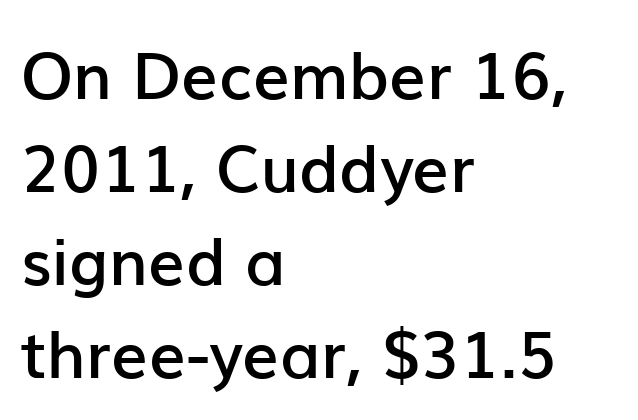
{"serif": "no", "italic": "no", "bold": "semi", "weight": "semibold", "width": "normal", "stroke_contrast": "low", "x_height": "medium", "monospaced": "no", "underline": "no", "align": "left", "line_spacing": "normal", "line_spacing_ratio": 1.43, "letter_spacing": "normal", "letter_spacing_em": 0.0, "glyph_px": 65}
